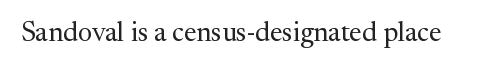
{"italic": "no", "bold": "no", "underline": "no", "letter_spacing": "normal", "letter_spacing_em": 0.0, "glyph_px": 27}
